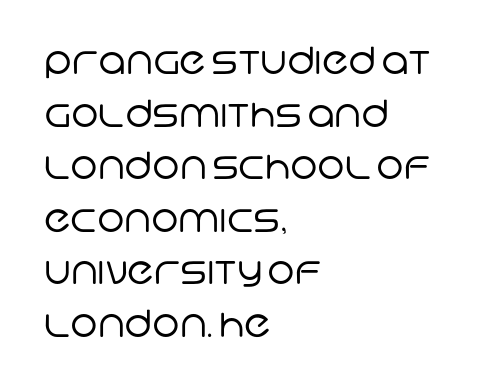
The image shows 37 px regular-weight sans-serif type; set left-aligned, normal line spacing (1.42x), normal letter spacing, not underlined; low stroke contrast and a large x-height.
